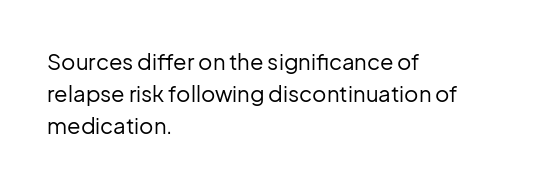
The image shows 22 px text type, upright; set left-aligned, normal line spacing (1.45x), normal letter spacing, not underlined.
